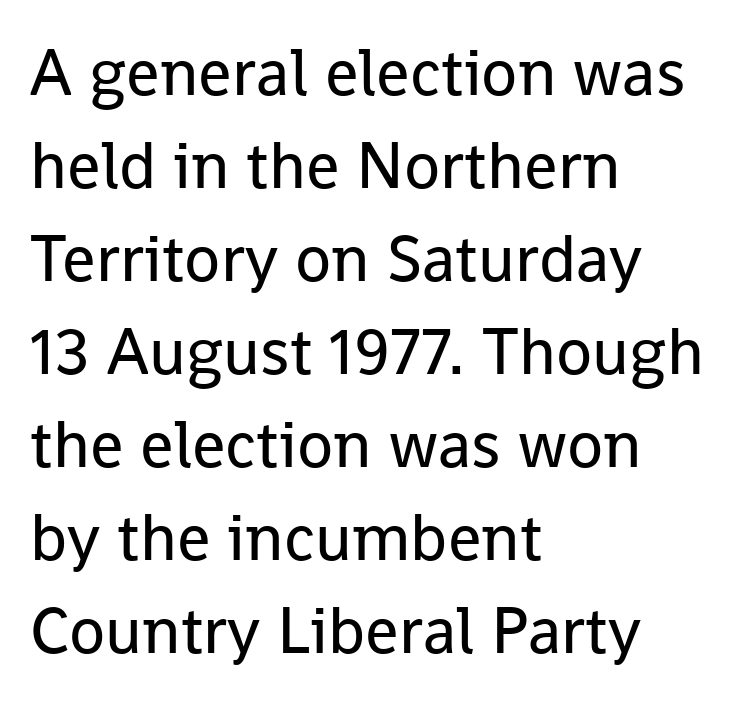
{"serif": "no", "italic": "no", "bold": "no", "weight": "regular", "width": "normal", "stroke_contrast": "low", "x_height": "medium", "monospaced": "no", "underline": "no", "align": "left", "line_spacing": "normal", "line_spacing_ratio": 1.41, "letter_spacing": "normal", "letter_spacing_em": 0.0, "glyph_px": 66}
